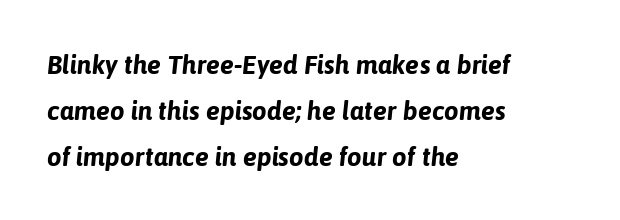
Q: Is the text bold? A: Yes.
Q: Is the text italic (slanted)? A: Yes, it leans right by about 6 degrees.
Q: Is the text underlined? A: No.
Q: How is the paragraph aligned? A: Left-aligned.
Q: Is the spacing between letters normal or unusually wide? A: Normal.
